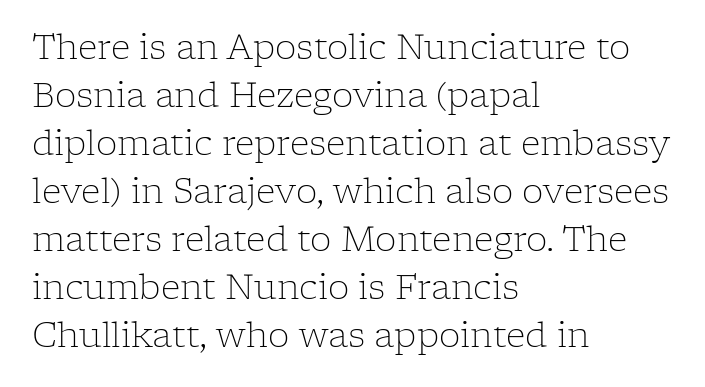
{"serif": "yes", "italic": "no", "bold": "no", "weight": "light", "width": "normal", "stroke_contrast": "low", "x_height": "medium", "monospaced": "no", "underline": "no", "align": "left", "line_spacing": "normal", "line_spacing_ratio": 1.41, "letter_spacing": "normal", "letter_spacing_em": 0.0, "glyph_px": 34}
